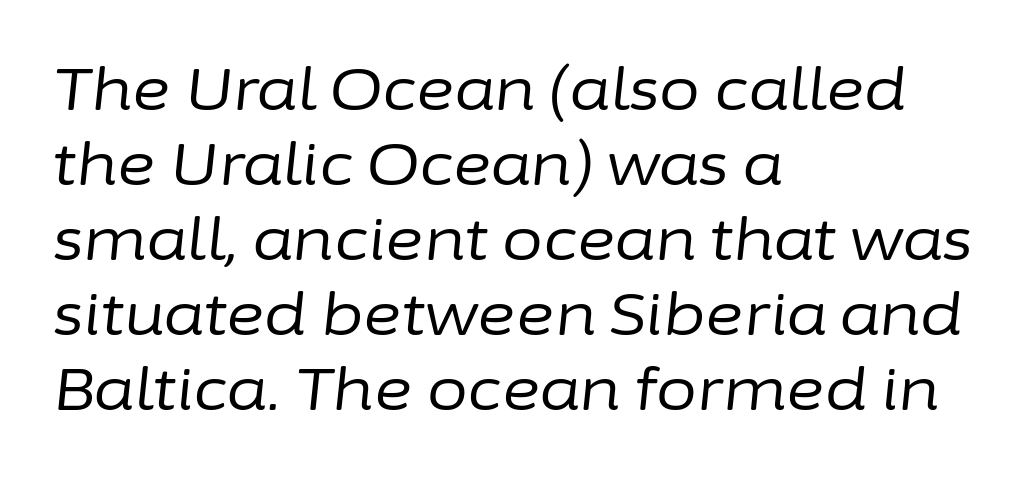
The image shows 59 px regular-weight type, italic (leaning right); set left-aligned, normal line spacing (1.27x), normal letter spacing, not underlined; low stroke contrast and a medium x-height.
